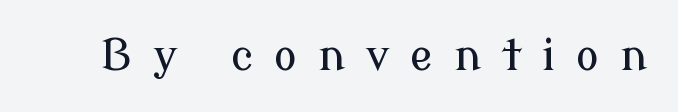
{"serif": "yes", "italic": "no", "width": "normal", "stroke_contrast": "low", "x_height": "medium", "monospaced": "no", "underline": "no", "letter_spacing": "wide", "letter_spacing_em": 0.48, "glyph_px": 43}
